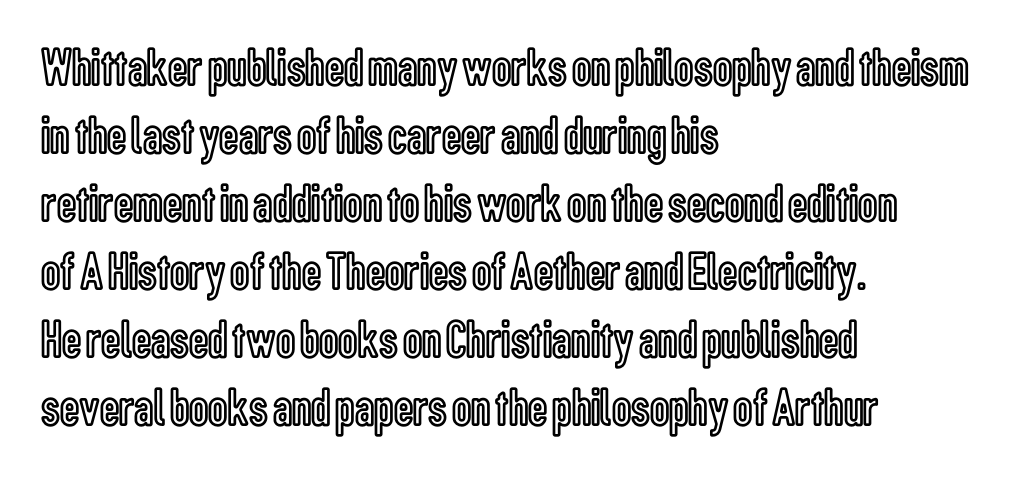
{"italic": "no", "width": "condensed", "x_height": "medium", "monospaced": "no", "underline": "no", "align": "left", "line_spacing": "normal", "line_spacing_ratio": 1.26, "letter_spacing": "normal", "letter_spacing_em": 0.0, "glyph_px": 54}
